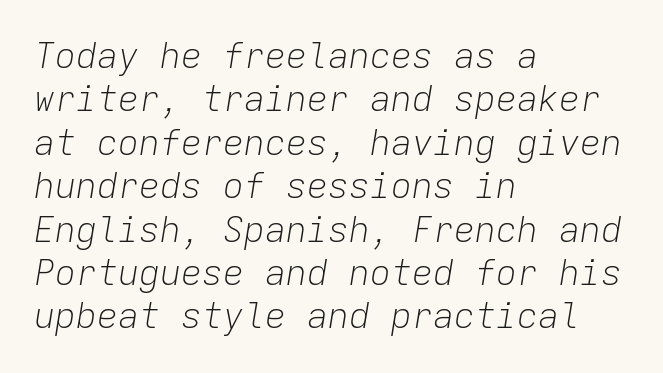
The image shows 35 px light type, italic (leaning right), monospaced; set left-aligned, line spacing 1.24x, normal letter spacing, not underlined; low stroke contrast and a medium x-height.
